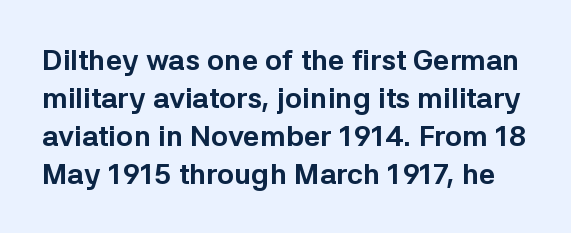
The image shows 29 px bold sans-serif type, upright; set normal line spacing (1.31x), normal letter spacing, not underlined; low stroke contrast and a medium x-height.
